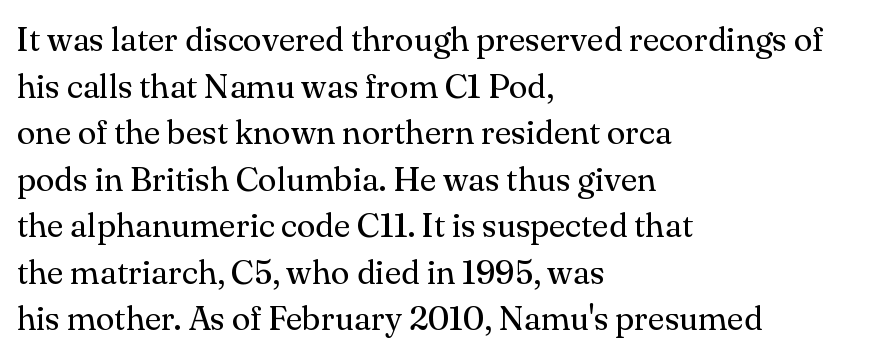
Q: Is the text bold? A: No.
Q: Is the text italic (slanted)? A: No, it is upright.
Q: Is the typeface a serif or a sans-serif typeface? A: Serif.
Q: Is the text underlined? A: No.
Q: How is the paragraph aligned? A: Left-aligned.
Q: Is the spacing between letters normal or unusually wide? A: Normal.
Q: Is the spacing between lines tight, normal or loose? A: Normal.
Q: Width (condensed, normal, or wide)? A: Normal.
Q: Stroke contrast? A: Medium.
Q: x-height? A: Small.
Q: Monospaced? A: No.
